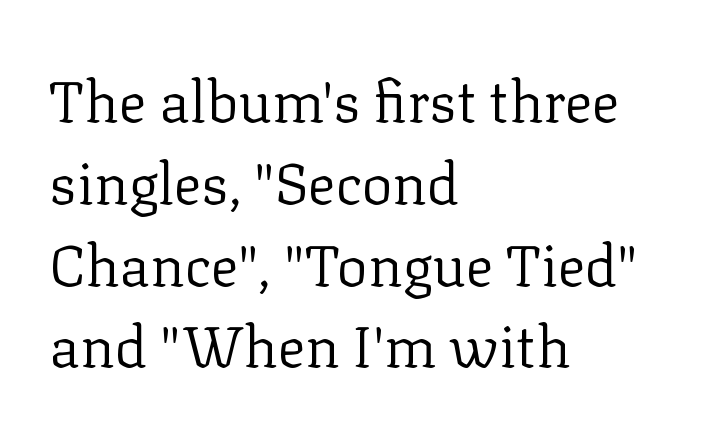
{"serif": "yes", "italic": "no", "bold": "no", "weight": "regular", "width": "normal", "stroke_contrast": "low", "x_height": "medium", "monospaced": "no", "underline": "no", "align": "left", "line_spacing": "normal", "line_spacing_ratio": 1.41, "letter_spacing": "normal", "letter_spacing_em": 0.0, "glyph_px": 58}
